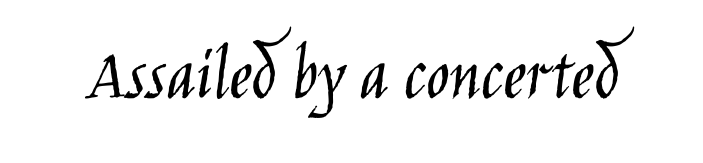
The image shows 78 px light, condensed sans-serif type; set normal letter spacing, not underlined; low stroke contrast and a large x-height.
